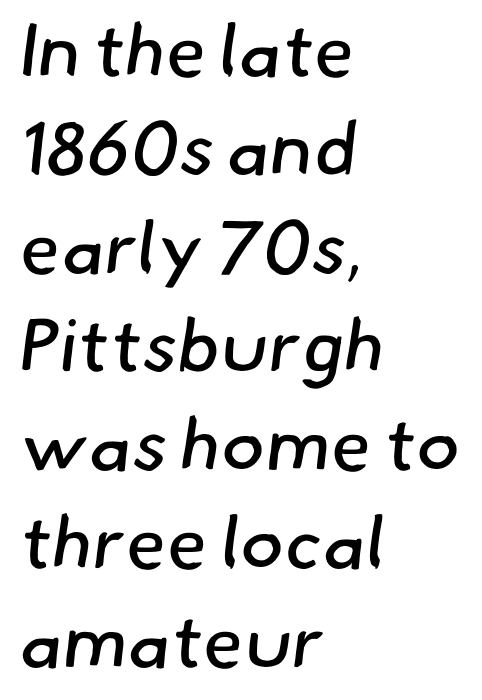
The image shows 74 px regular-weight sans-serif type; set left-aligned, normal line spacing (1.33x), normal letter spacing, not underlined; low stroke contrast and a small x-height.
